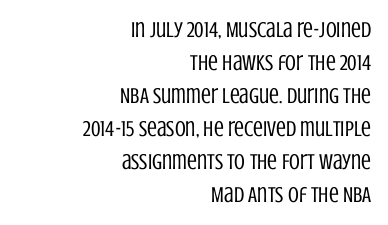
A typesetter would call this leading conventional body-copy spacing. Unmarked baselines from the first word to the last. Nothing heavy about these letters — not bold at all. The lines are quadded right.
